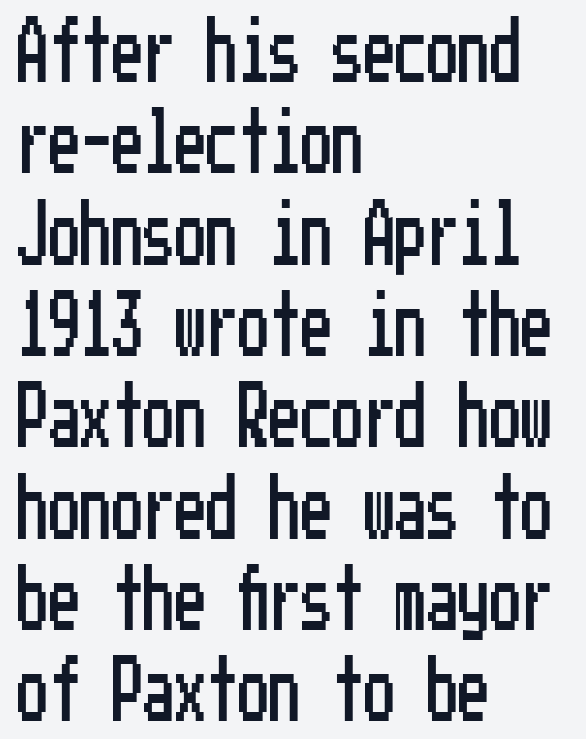
The area under the type is left untouched. Italic? Not at all — the glyphs are vertical. Nothing sits at the stroke ends, so this counts as sans-serif. Summary of vertical rhythm: regular, with standard interline spacing. Glyph-to-glyph distance matches everyday printed text. These lines stack with their left ends in a neat column.
